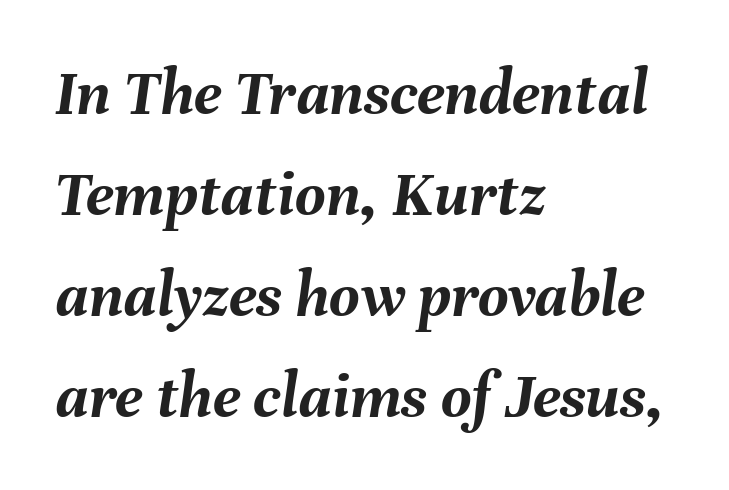
{"italic": "yes", "lean": "right", "slant_degrees": 8, "bold": "yes", "weight": "semibold", "width": "normal", "stroke_contrast": "medium", "x_height": "medium", "monospaced": "no", "underline": "no", "align": "left", "line_spacing": "normal", "line_spacing_ratio": 1.53, "letter_spacing": "normal", "letter_spacing_em": 0.0, "glyph_px": 66}
